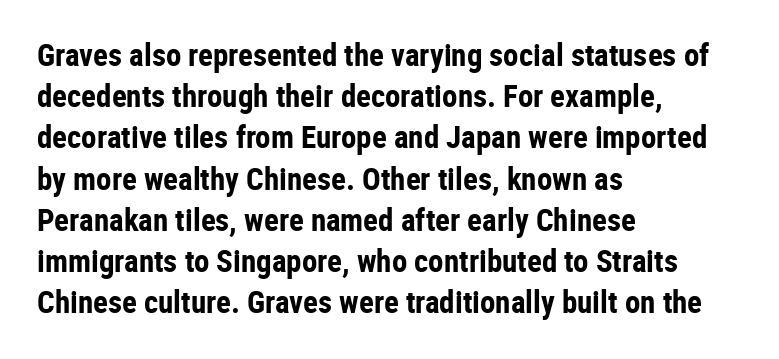
{"serif": "no", "italic": "no", "bold": "yes", "weight": "bold", "width": "condensed", "stroke_contrast": "low", "x_height": "medium", "monospaced": "no", "underline": "no", "align": "left", "line_spacing": "normal", "line_spacing_ratio": 1.33, "letter_spacing": "normal", "letter_spacing_em": 0.0, "glyph_px": 31}
